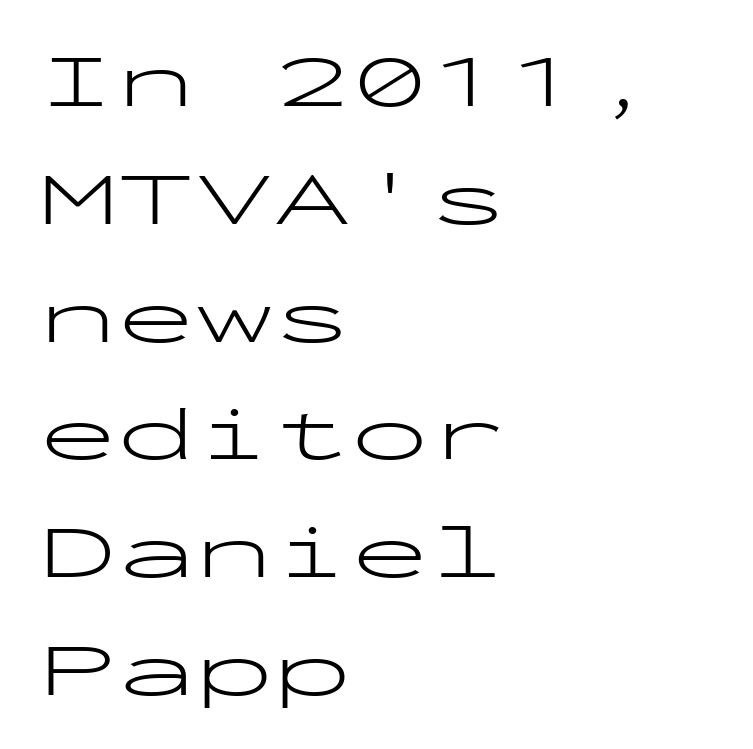
The image shows 78 px light, wide sans-serif type, upright, monospaced; set left-aligned, normal line spacing (1.51x), normal letter spacing, not underlined; low stroke contrast and a medium x-height.
